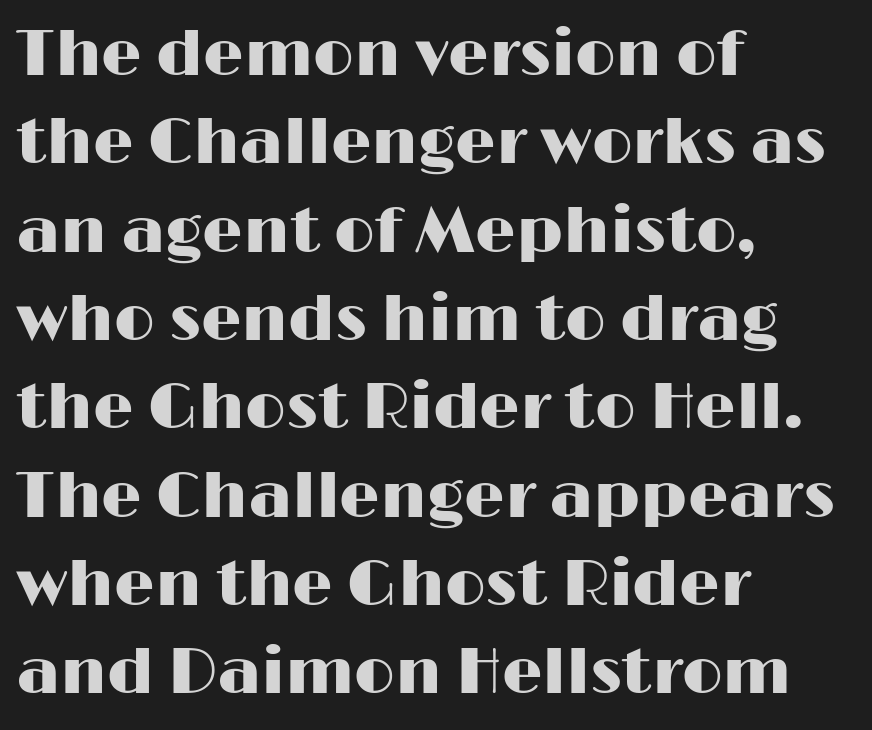
The image shows 64 px wide sans-serif type, upright; set left-aligned, normal line spacing (1.38x), normal letter spacing, not underlined; high stroke contrast and a medium x-height.
